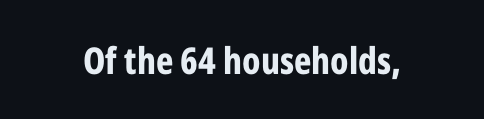
Think of a printed novel: that variable character pitch is what you see here. The passage shown is emphatically bold. The space directly below the letters is spotless. Typographically, this falls in the sans-serif category. This sample uses plain, unmodified letter spacing.
